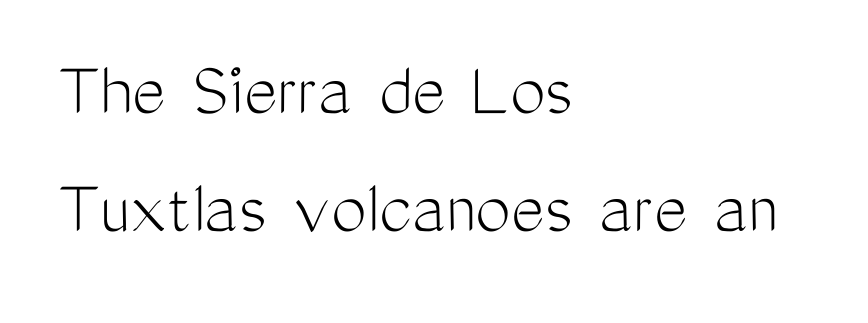
The image shows 79 px light, condensed sans-serif type, upright; set left-aligned, normal line spacing (1.5x), normal letter spacing, not underlined; medium stroke contrast and a medium x-height.
